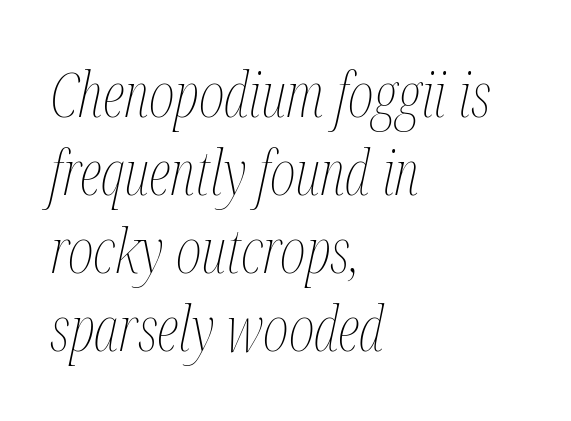
This rendering leaves character spacing at its baseline value. These lines sit exactly where default settings would place them. Is the block centered? No — it sits flush against the left margin. Spacing verdict: proportional, widths tailored to each character. The face used here has a pronounced slope to its letters.
